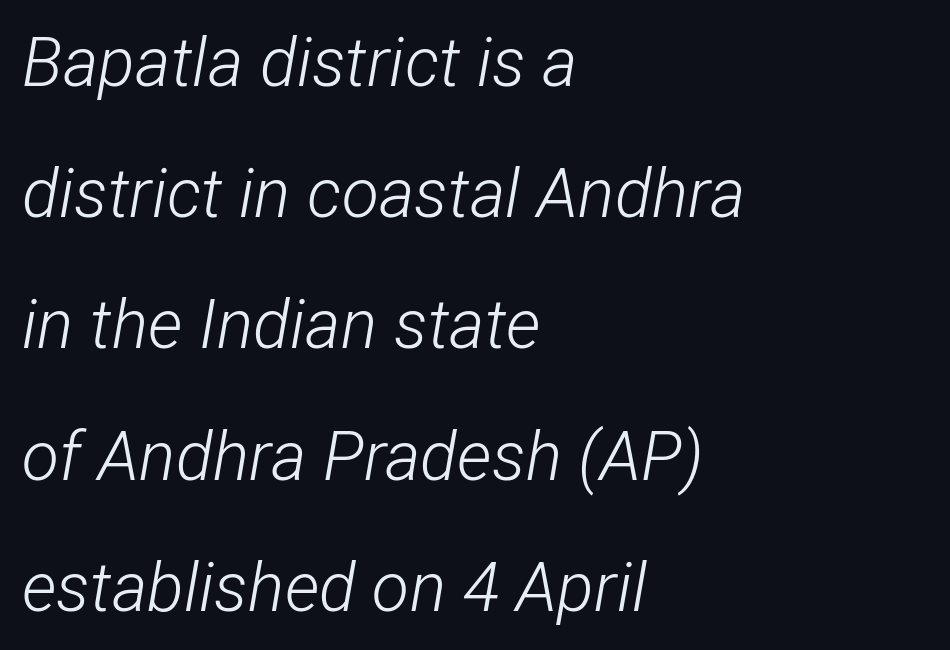
{"italic": "yes", "lean": "right", "slant_degrees": 12, "bold": "no", "weight": "light", "width": "condensed", "stroke_contrast": "low", "x_height": "medium", "monospaced": "no", "underline": "no", "align": "left", "line_spacing": "loose", "line_spacing_ratio": 1.93, "letter_spacing": "normal", "letter_spacing_em": 0.0, "glyph_px": 68}
